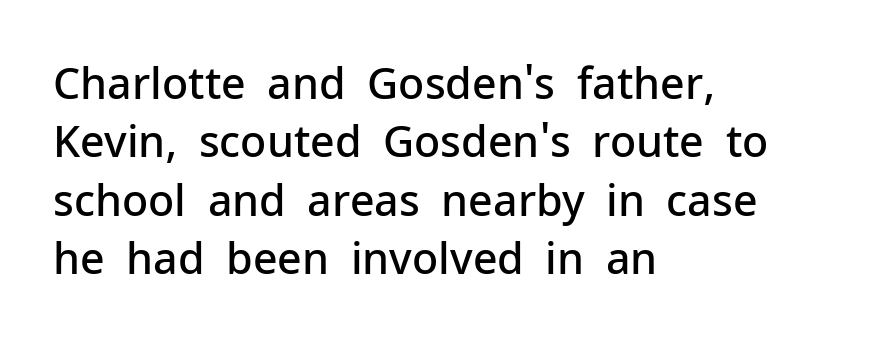
Is the type bold? Partly — it's a semibold, heavier than regular but not fully bold. Spacing verdict: proportional, widths tailored to each character. Words appear dense and cohesive because spacing is normal. If you measured baseline to baseline, you'd find a middling distance. A bare baseline throughout the passage. Caption: multi-line text, flush left, ragged right.
